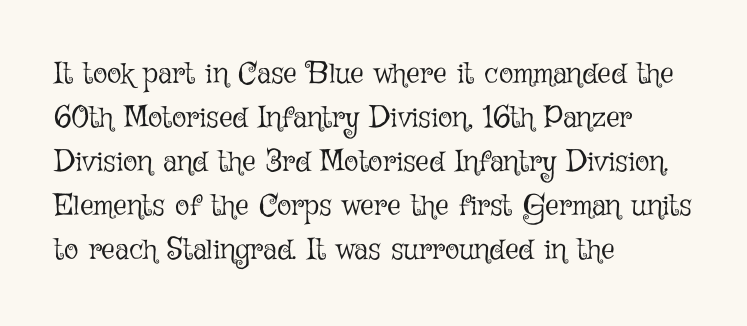
Q: Is the text bold? A: No.
Q: Is the text italic (slanted)? A: No, it is upright.
Q: Is the text underlined? A: No.
Q: How is the paragraph aligned? A: Left-aligned.
Q: Is the spacing between letters normal or unusually wide? A: Normal.
Q: Is the spacing between lines tight, normal or loose? A: Normal.
Q: Width (condensed, normal, or wide)? A: Normal.
Q: Stroke contrast? A: Low.
Q: x-height? A: Medium.
Q: Monospaced? A: No.
